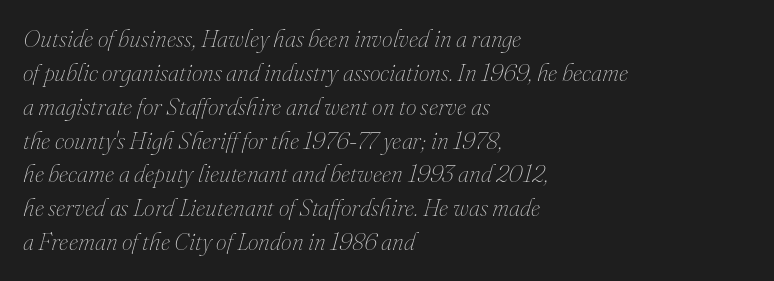
The image shows 24 px text type, italic (leaning right); set left-aligned, normal line spacing (1.41x), normal letter spacing, not underlined.
